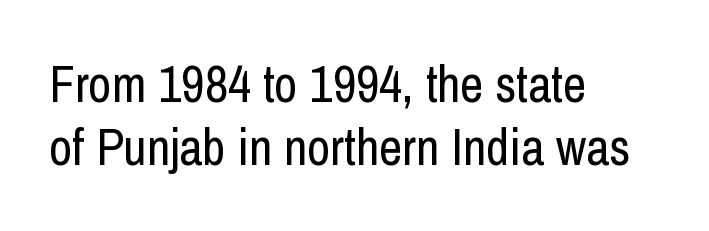
{"serif": "no", "italic": "no", "bold": "no", "weight": "regular", "width": "condensed", "stroke_contrast": "low", "x_height": "medium", "monospaced": "no", "underline": "no", "align": "left", "line_spacing_ratio": 1.24, "letter_spacing": "normal", "letter_spacing_em": 0.0, "glyph_px": 51}
